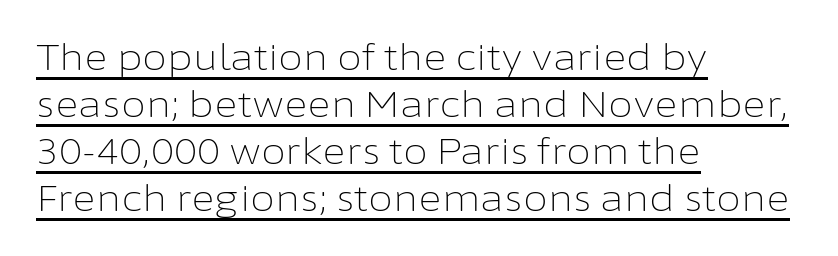
{"serif": "no", "italic": "no", "bold": "no", "weight": "light", "width": "normal", "stroke_contrast": "low", "x_height": "medium", "monospaced": "no", "underline": "yes", "align": "left", "line_spacing": "normal", "line_spacing_ratio": 1.31, "letter_spacing": "normal", "letter_spacing_em": 0.0, "glyph_px": 36}
